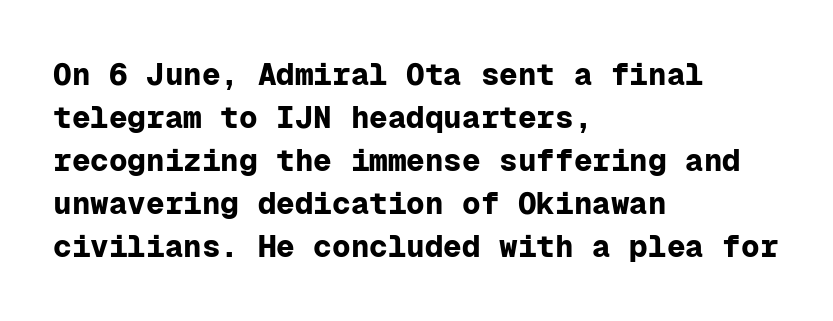
Q: Is the text bold? A: Yes.
Q: Is the text italic (slanted)? A: No, it is upright.
Q: Is the typeface a serif or a sans-serif typeface? A: Sans-serif.
Q: Is the text underlined? A: No.
Q: How is the paragraph aligned? A: Left-aligned.
Q: Is the spacing between letters normal or unusually wide? A: Normal.
Q: Is the spacing between lines tight, normal or loose? A: Normal.
Q: Width (condensed, normal, or wide)? A: Normal.
Q: Stroke contrast? A: Low.
Q: x-height? A: Medium.
Q: Monospaced? A: Yes.
